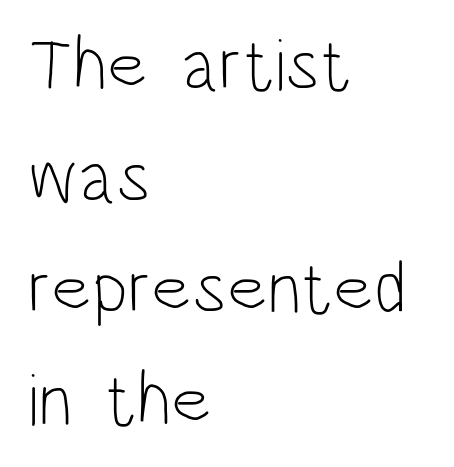
{"serif": "no", "italic": "no", "bold": "no", "weight": "light", "width": "condensed", "stroke_contrast": "low", "x_height": "large", "monospaced": "no", "underline": "no", "align": "left", "line_spacing": "normal", "line_spacing_ratio": 1.51, "letter_spacing": "normal", "letter_spacing_em": 0.0, "glyph_px": 74}
